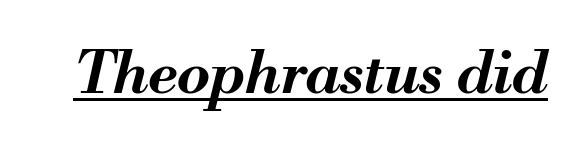
Q: Is the text bold? A: Yes.
Q: Is the text italic (slanted)? A: Yes, it leans right by about 13 degrees.
Q: Is the text underlined? A: Yes.
Q: Is the spacing between letters normal or unusually wide? A: Normal.
Q: Width (condensed, normal, or wide)? A: Normal.
Q: Stroke contrast? A: Medium.
Q: x-height? A: Small.
Q: Monospaced? A: No.
